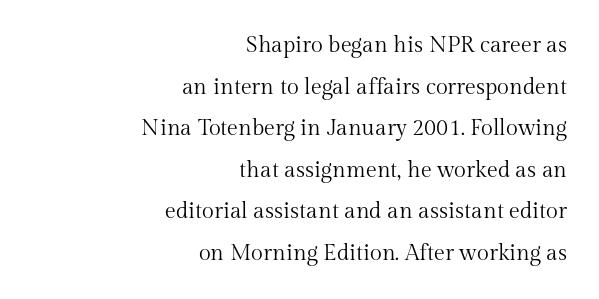
Stems here are at most as thick as an everyday book face. Between one letter and the next there's only the usual sliver of space. In terms of posture, this sample is upright. The specimen omits any rule beneath the text block's lines. The passage is arranged like a letterhead date or caption credit — flush right.
